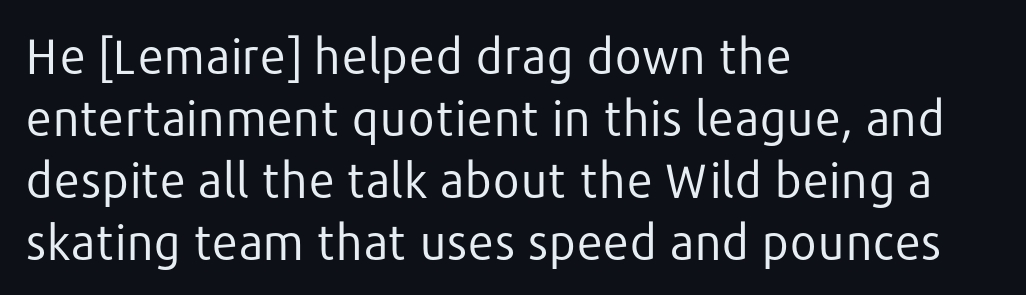
Posture: upright roman. These lines are rendered in a variable-pitch font. The passage shown has conventional tracking throughout. The typeface has the unassuming heft of standard copy or less. Which margin do the lines hug? The left one — the right edge is uneven.
